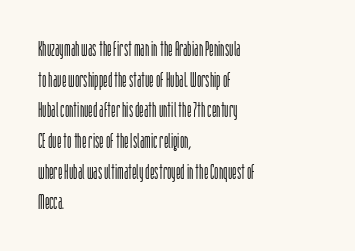
The strip under each line holds only bare page. The lines in this sample share a left origin and differ only in where they stop. The block of text has a typical density, with ordinary space between rows. A typesetter would call this zero additional tracking. Each stroke keeps to a modest, everyday thickness or less. Style check: upright.
